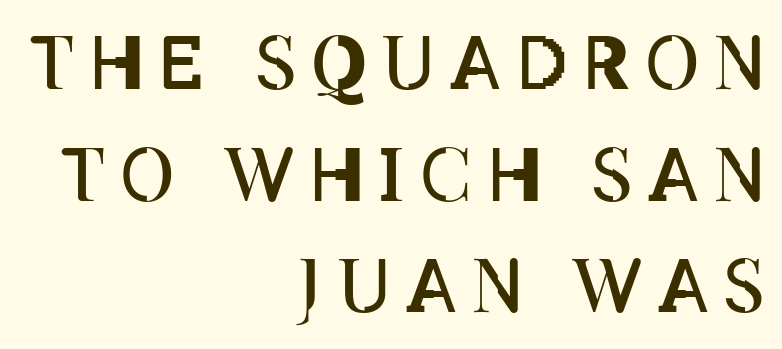
Q: Is the text bold? A: No.
Q: Is the text italic (slanted)? A: No, it is upright.
Q: Is the text underlined? A: No.
Q: How is the paragraph aligned? A: Right-aligned.
Q: Is the spacing between letters normal or unusually wide? A: Unusually wide.
Q: Is the spacing between lines tight, normal or loose? A: Normal.
Q: Width (condensed, normal, or wide)? A: Condensed.
Q: Stroke contrast? A: Low.
Q: x-height? A: Large.
Q: Monospaced? A: No.
